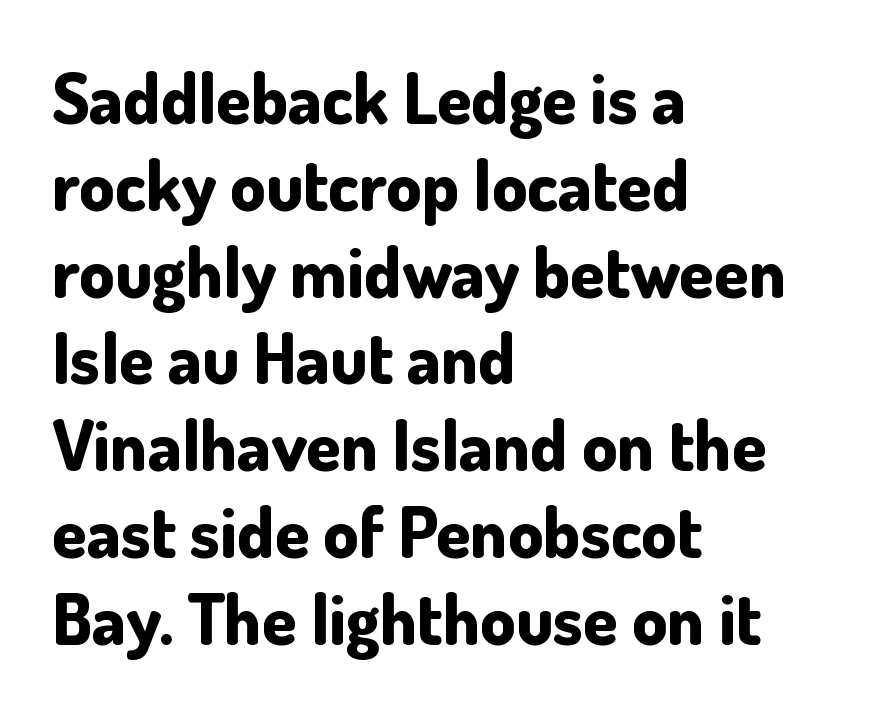
The image shows 70 px bold sans-serif type, upright; set left-aligned, line spacing 1.24x, normal letter spacing, not underlined; low stroke contrast and a small x-height.
